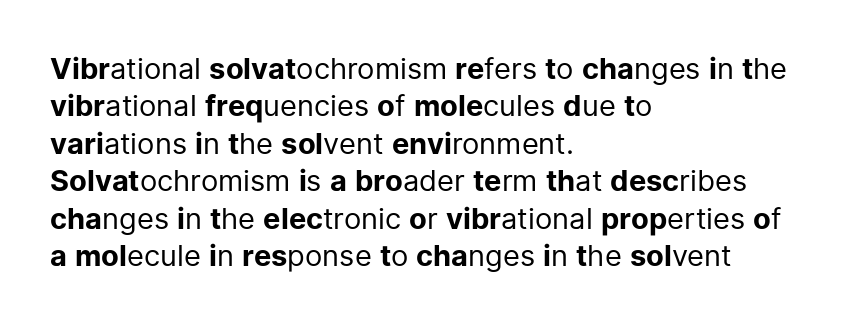
The image shows 29 px regular-weight sans-serif type, upright; set left-aligned, normal line spacing (1.29x), normal letter spacing, not underlined; low stroke contrast and a medium x-height.
